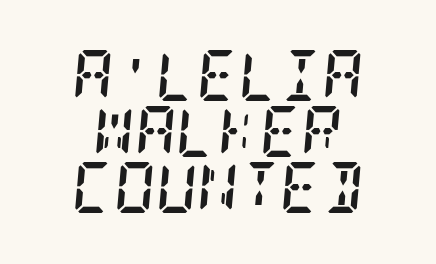
Q: Is the text bold? A: Yes.
Q: Is the text italic (slanted)? A: Yes, it leans right by about 5 degrees.
Q: Is the typeface a serif or a sans-serif typeface? A: Serif.
Q: Is the text underlined? A: No.
Q: Is the spacing between letters normal or unusually wide? A: Normal.
Q: Is the spacing between lines tight, normal or loose? A: Tight.
Q: Width (condensed, normal, or wide)? A: Condensed.
Q: Stroke contrast? A: Low.
Q: x-height? A: Large.
